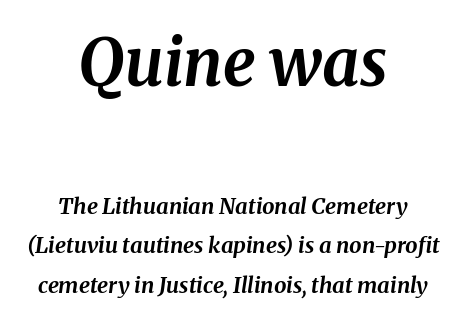
Quick note: underline off. Between one letter and the next there's only the usual sliver of space. The rendering uses natural spacing where letterforms have individual widths. Each line is balanced around a shared central axis.
